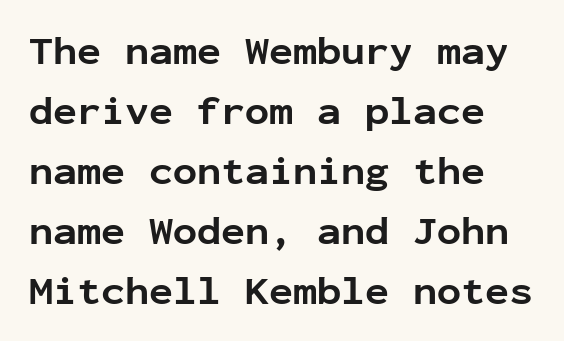
Q: Is the text bold? A: Yes.
Q: Is the text italic (slanted)? A: No, it is upright.
Q: Is the typeface a serif or a sans-serif typeface? A: Sans-serif.
Q: Is the text underlined? A: No.
Q: Is the spacing between letters normal or unusually wide? A: Normal.
Q: Is the spacing between lines tight, normal or loose? A: Normal.
Q: Width (condensed, normal, or wide)? A: Normal.
Q: Stroke contrast? A: Low.
Q: x-height? A: Medium.
Q: Monospaced? A: Yes.
